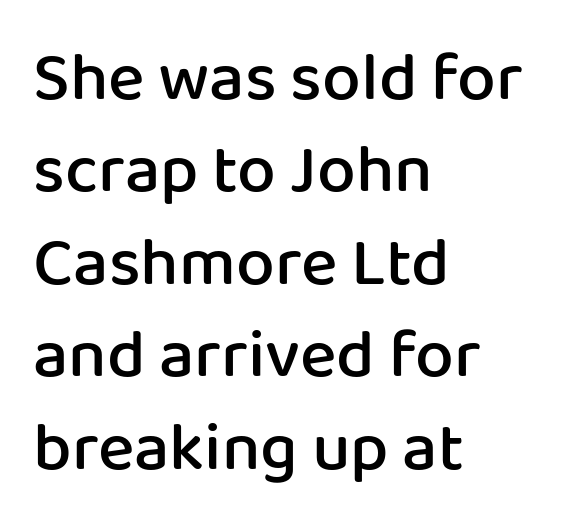
Q: Is the text bold? A: Semi-bold.
Q: Is the text italic (slanted)? A: No, it is upright.
Q: Is the typeface a serif or a sans-serif typeface? A: Sans-serif.
Q: Is the text underlined? A: No.
Q: How is the paragraph aligned? A: Left-aligned.
Q: Is the spacing between letters normal or unusually wide? A: Normal.
Q: Is the spacing between lines tight, normal or loose? A: Normal.
Q: Width (condensed, normal, or wide)? A: Normal.
Q: Stroke contrast? A: Low.
Q: x-height? A: Medium.
Q: Monospaced? A: No.
